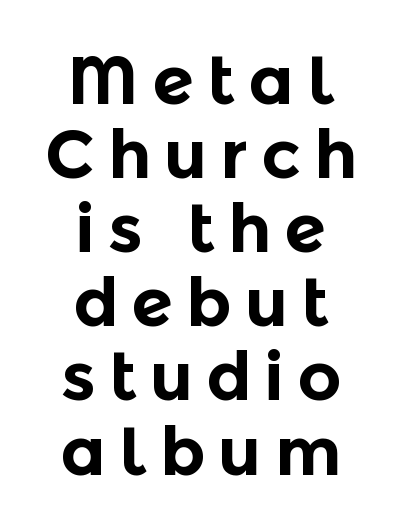
The lettering holds an erect, upright posture throughout. The strokes are fattened all the way to bold. The lines are packed closely together with very little leading. This sample uses a sans-serif face.
